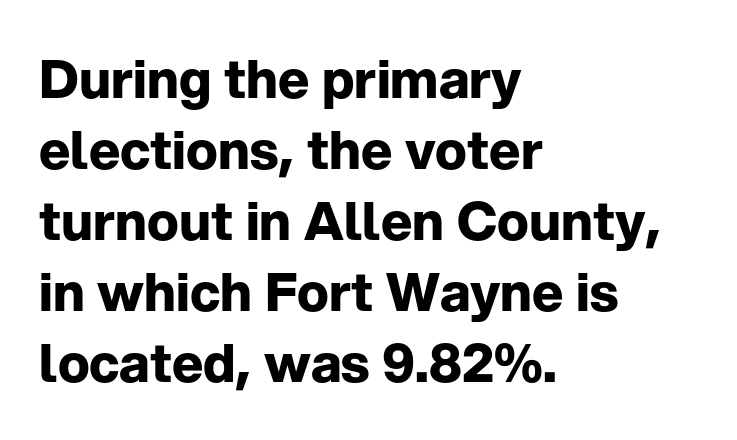
{"serif": "no", "italic": "no", "bold": "yes", "weight": "bold", "width": "normal", "stroke_contrast": "low", "x_height": "medium", "monospaced": "no", "underline": "no", "align": "left", "line_spacing": "normal", "line_spacing_ratio": 1.34, "letter_spacing": "normal", "letter_spacing_em": 0.0, "glyph_px": 53}
